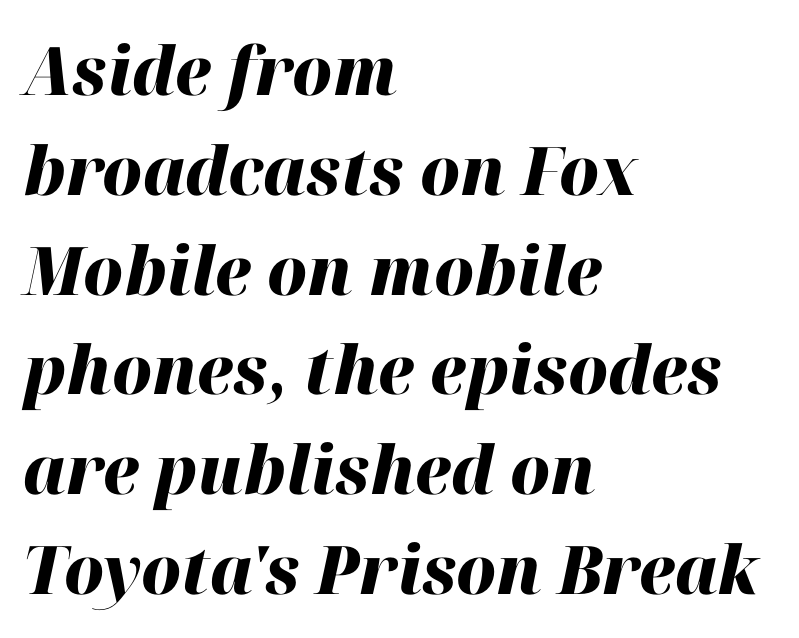
Q: Is the text bold? A: Yes.
Q: Is the text italic (slanted)? A: Yes, it leans right by about 12 degrees.
Q: Is the text underlined? A: No.
Q: How is the paragraph aligned? A: Left-aligned.
Q: Is the spacing between letters normal or unusually wide? A: Normal.
Q: Is the spacing between lines tight, normal or loose? A: Normal.
Q: Width (condensed, normal, or wide)? A: Normal.
Q: Stroke contrast? A: High.
Q: x-height? A: Medium.
Q: Monospaced? A: No.
